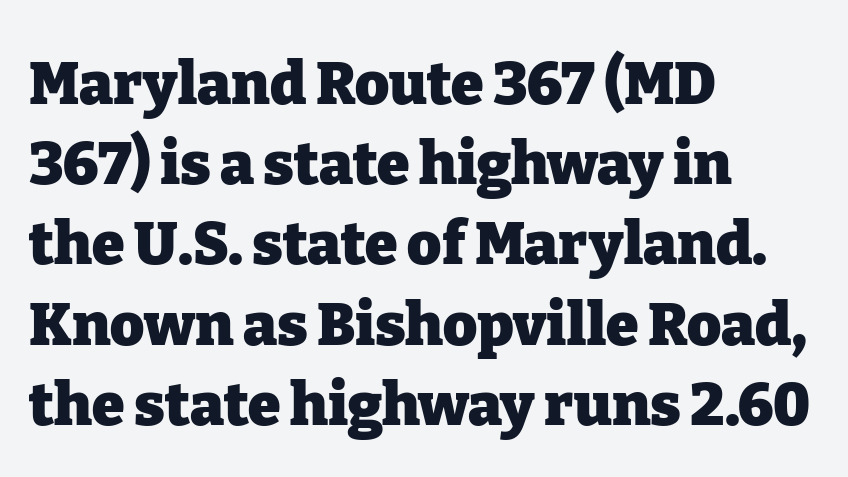
The image shows 59 px heavy serif type, upright; set left-aligned, normal line spacing (1.36x), normal letter spacing, not underlined; low stroke contrast and a medium x-height.
